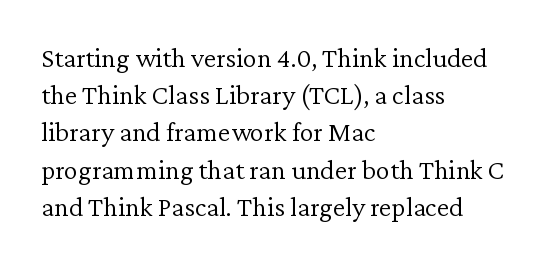
Clear beneath every line of the passage. The passage is arranged the way most books set body copy — flush left. Regarding leading, the lines here are spaced in the standard way. Glyph-to-glyph distance matches everyday printed text. You could not count columns in this text — the font is proportionally spaced. Weight class: somewhere from thin through regular.
